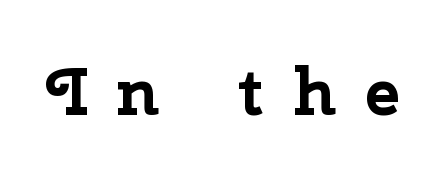
The image shows 66 px bold sans-serif type, upright; set unusually wide letter spacing (+0.44 em), not underlined; low stroke contrast and a medium x-height.
